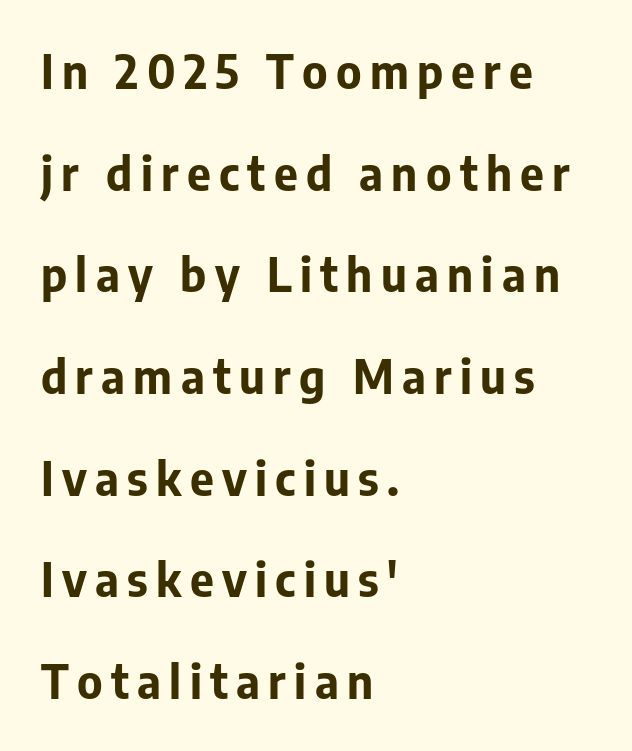
The rendering uses natural spacing where letterforms have individual widths. The lines are quadded left. Style check: upright. Letterform terminals end flat and unadorned throughout the passage. What weight is shown? A full bold with thick strokes.
